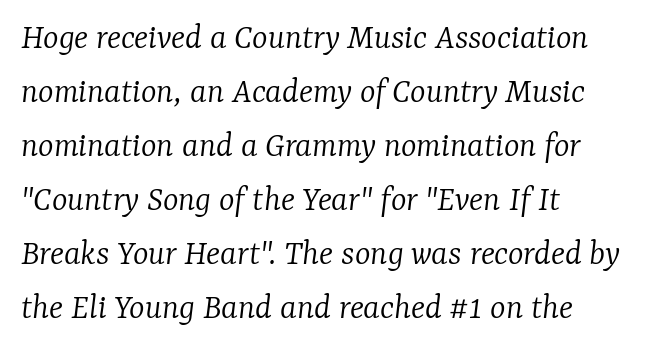
Q: Is the text bold? A: No.
Q: Is the text italic (slanted)? A: Yes, it leans right by about 7 degrees.
Q: Is the typeface a serif or a sans-serif typeface? A: Serif.
Q: Is the text underlined? A: No.
Q: How is the paragraph aligned? A: Left-aligned.
Q: Is the spacing between letters normal or unusually wide? A: Normal.
Q: Is the spacing between lines tight, normal or loose? A: Normal.
Q: Width (condensed, normal, or wide)? A: Normal.
Q: Stroke contrast? A: Low.
Q: x-height? A: Medium.
Q: Monospaced? A: No.
